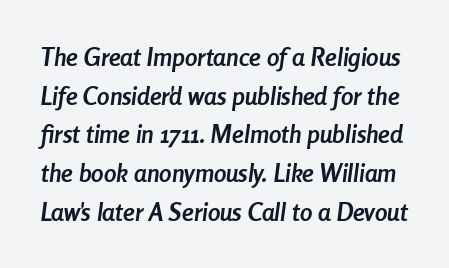
Q: Is the text bold? A: Yes.
Q: Is the text italic (slanted)? A: Yes, it leans right by about 8 degrees.
Q: Is the text underlined? A: No.
Q: Is the spacing between letters normal or unusually wide? A: Normal.
Q: Is the spacing between lines tight, normal or loose? A: Normal.
